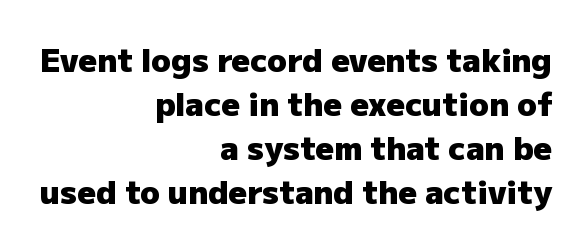
Students, this is bold: see how much ink each stroke carries. If you drew a line through each stem, it would be perfectly vertical. Which margin do the lines hug? The right one — the left edge is uneven. The passage shown is not underscored anywhere. The line-height multiplier appears to be the usual default.
